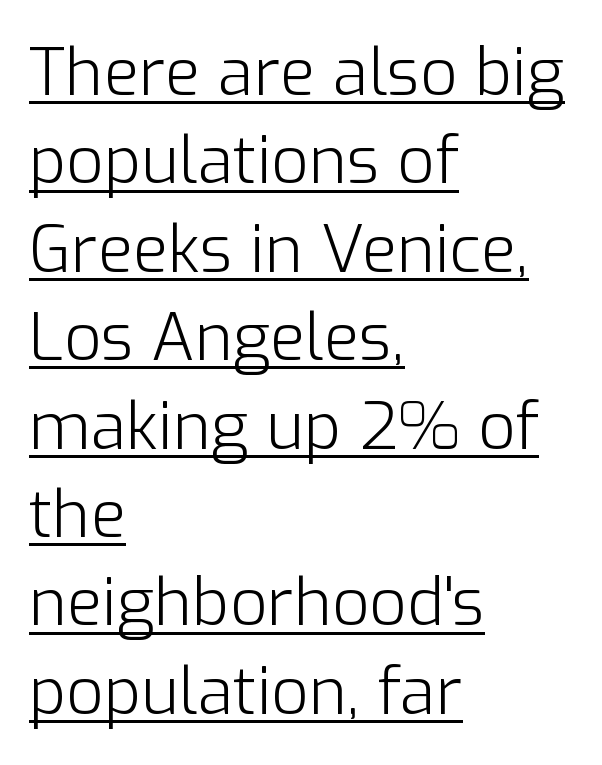
Layout note: lines flush left. The letters stand upright; this is a roman face. Each new line begins a customary step beneath the previous one. Typographically, this falls in the sans-serif category. The letters advance in unequal steps, a hallmark of proportional type. Honestly, the letter spacing is just normal — you wouldn't notice it.
